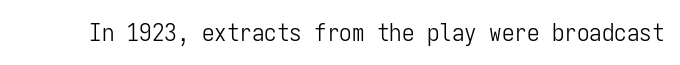
The rendering keeps characters at their native spacing. The font sits on the lighter half of the weight spectrum, regular included. Quick note: underline off. Is there any slant? The stems are plumb.
